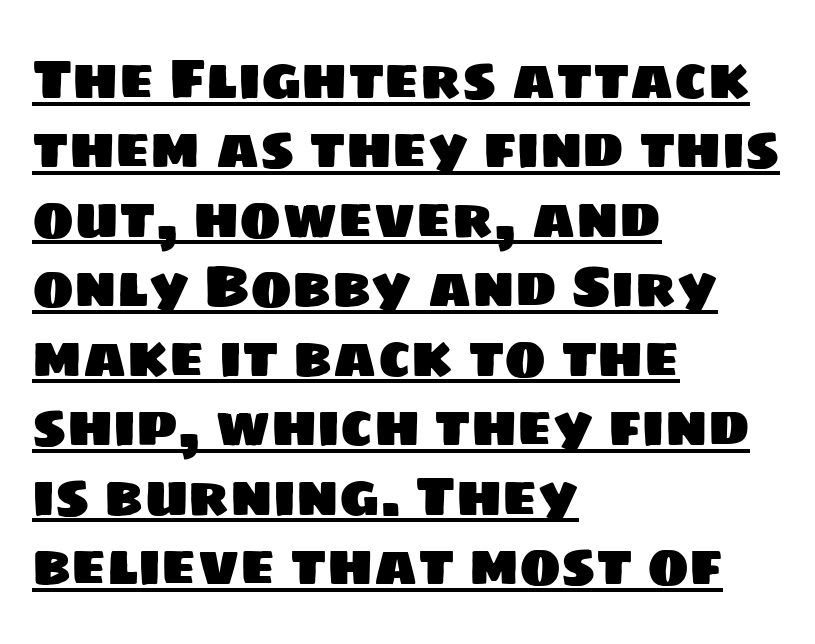
The image shows 56 px sans-serif type; set left-aligned, line spacing 1.24x, normal letter spacing, underlined; low stroke contrast and a large x-height.
